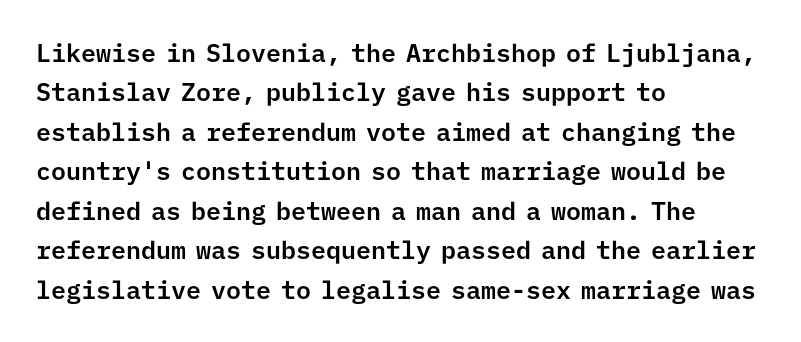
The image shows 25 px text type, upright; set left-aligned, normal line spacing (1.58x), normal letter spacing, not underlined.
